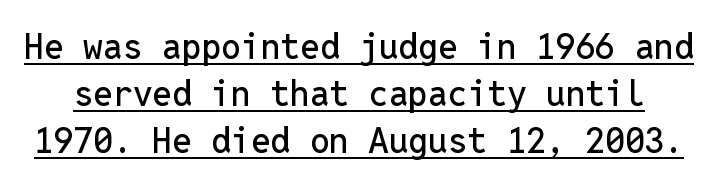
Every character here occupies the same horizontal width, giving the sample a typewriter-like rhythm. The axis of the letterforms is exactly vertical. If you measured baseline to baseline, you'd find a middling distance. Has an underline been added? It has. A typesetter would call this zero additional tracking.
